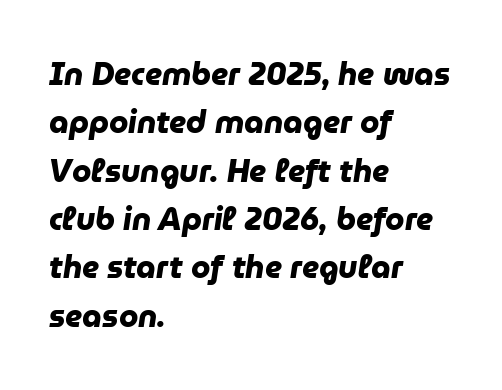
The image shows 31 px heavy sans-serif type; set left-aligned, normal line spacing (1.56x), normal letter spacing, not underlined; low stroke contrast and a medium x-height.
